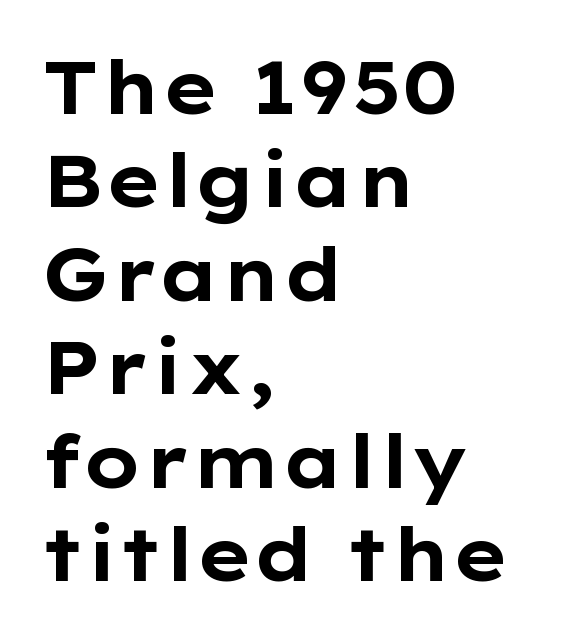
{"serif": "no", "italic": "no", "bold": "yes", "weight": "bold", "width": "wide", "stroke_contrast": "low", "x_height": "medium", "monospaced": "no", "underline": "no", "align": "left", "line_spacing": "normal", "line_spacing_ratio": 1.28, "letter_spacing": "normal", "letter_spacing_em": 0.0, "glyph_px": 73}
